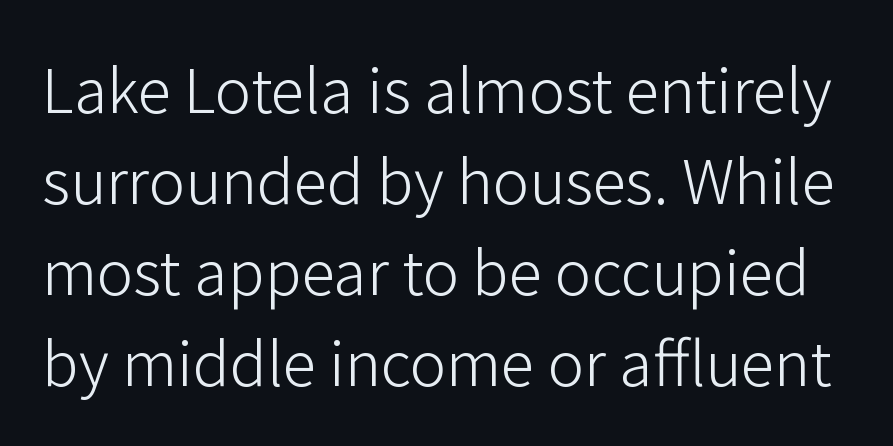
{"serif": "no", "italic": "no", "bold": "no", "weight": "light", "width": "normal", "stroke_contrast": "low", "x_height": "medium", "monospaced": "no", "underline": "no", "line_spacing": "normal", "line_spacing_ratio": 1.49, "letter_spacing": "normal", "letter_spacing_em": 0.0, "glyph_px": 61}
